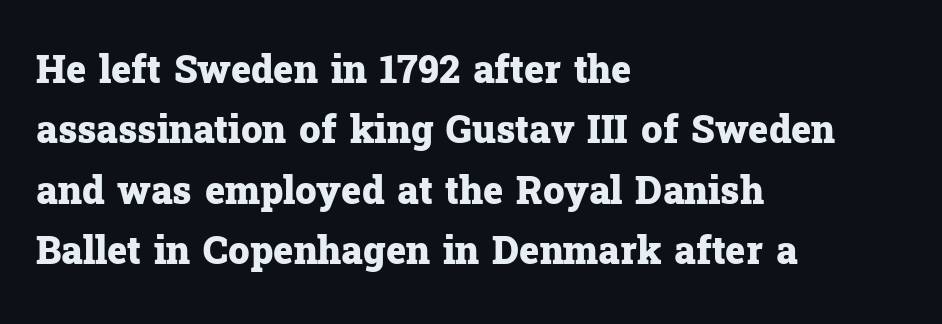
Nobody touched the tracking dial on this one. The rag falls on the right side of this text block. The text was rendered using a seriffed face with decorative stroke endings. Rendered with straight, roman letterforms. Students, observe: this is what conventionally led text looks like.
